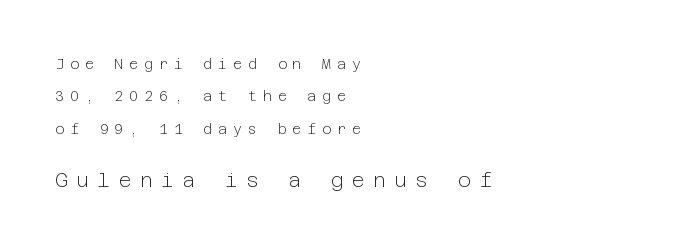
A student would notice the bottom passage is typeset larger than what precedes it. The baseline area is clear. Posture: straight, roman, zero tilt. Stems here are at most as thick as an everyday book face. Letter spacing: wide. Leading: increased.
